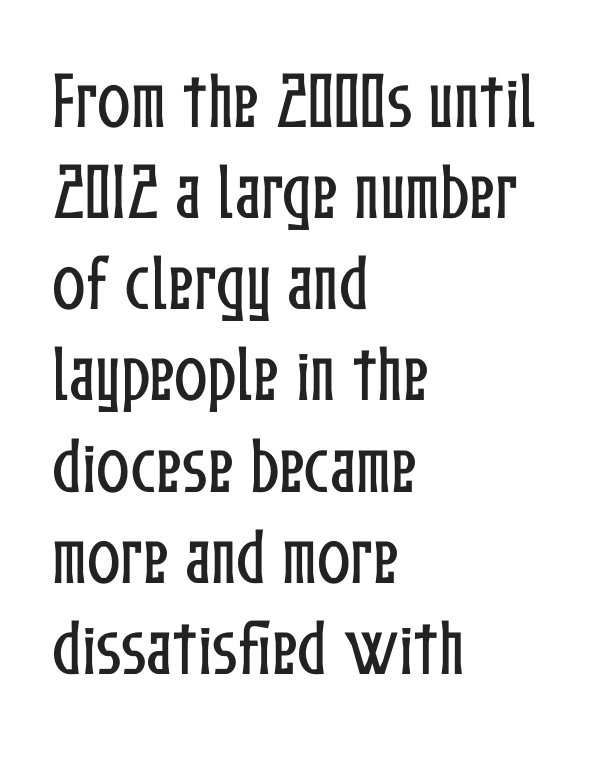
{"italic": "no", "width": "condensed", "stroke_contrast": "low", "x_height": "medium", "monospaced": "no", "underline": "no", "align": "left", "line_spacing": "normal", "line_spacing_ratio": 1.47, "letter_spacing": "normal", "letter_spacing_em": 0.0, "glyph_px": 62}
